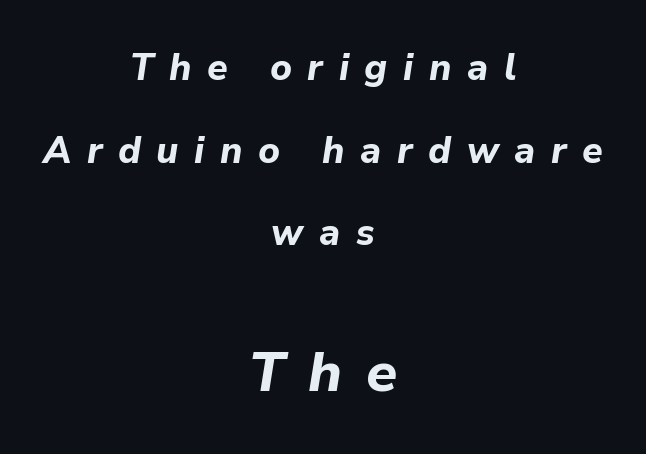
{"italic": "yes", "lean": "right", "slant_degrees": 9, "bold": "yes", "weight": "bold", "width": "normal", "stroke_contrast": "low", "x_height": "medium", "monospaced": "no", "underline": "no", "align": "center", "line_spacing": "loose", "line_spacing_ratio": 2.23, "letter_spacing": "wide", "letter_spacing_em": 0.42, "larger_block": "second", "size_ratio": 1.51, "glyph_px": 56}
